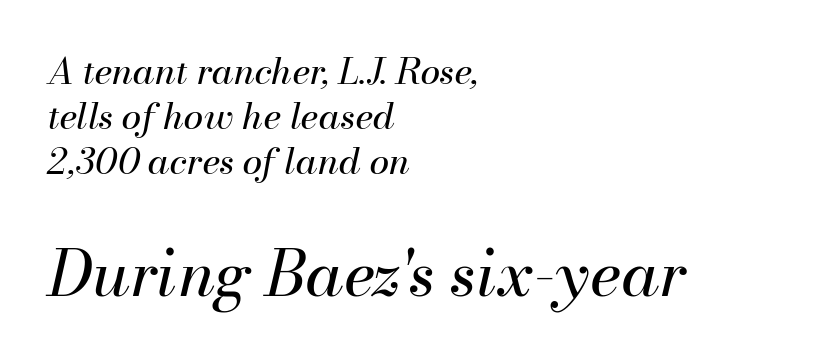
The passage shown leans; its letterforms are oblique. Just letters on the line, the space beneath them empty. These lines are rendered in a variable-pitch font. Reading down the block, your eye returns to a fixed left position each line. Stroke thickness stays within the range of a standard reading face or lighter. Default kerning and tracking; the words read as compact shapes.
